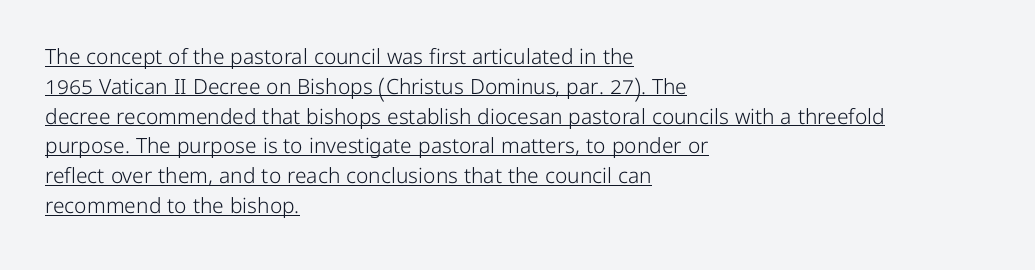
The image shows 21 px text type, upright; set left-aligned, normal line spacing (1.42x), normal letter spacing, underlined.
